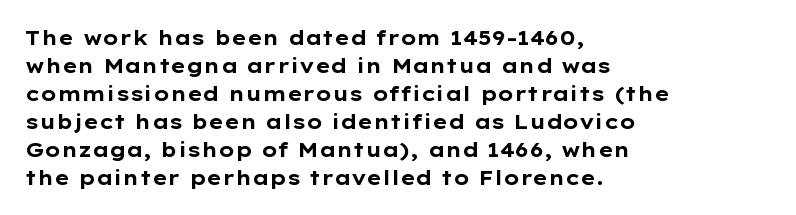
The image shows 20 px bold type, upright; set left-aligned, normal line spacing (1.4x), normal letter spacing, not underlined.
